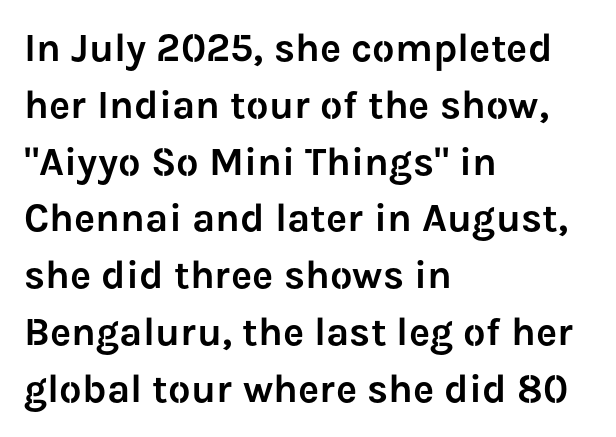
The image shows 40 px sans-serif type, upright; set left-aligned, normal line spacing (1.42x), normal letter spacing, not underlined; low stroke contrast and a medium x-height.
